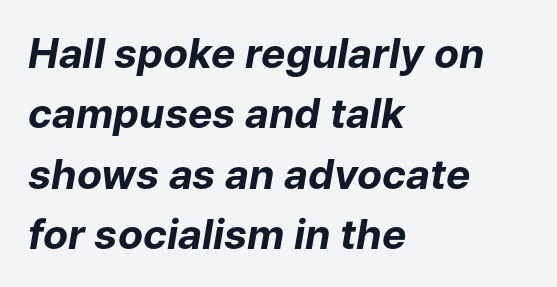
Q: Is the text bold? A: Yes.
Q: Is the text italic (slanted)? A: Yes, it leans right by about 9 degrees.
Q: Is the text underlined? A: No.
Q: How is the paragraph aligned? A: Left-aligned.
Q: Is the spacing between letters normal or unusually wide? A: Normal.
Q: Is the spacing between lines tight, normal or loose? A: Normal.
Q: Width (condensed, normal, or wide)? A: Normal.
Q: Stroke contrast? A: Low.
Q: x-height? A: Medium.
Q: Monospaced? A: No.
